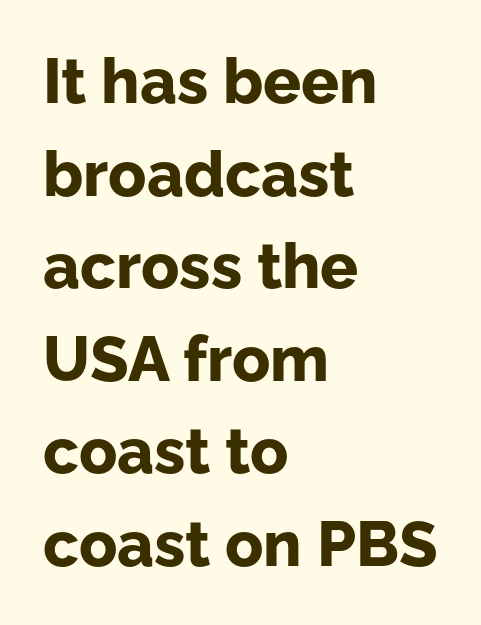
Does the leading feel generous? No, just average. The lettering stays uniformly vertical, giving the passage a roman look. Spacing verdict: proportional, widths tailored to each character. The typeface chosen for these lines omits serifs. The typesetter chose a ragged-right arrangement here. Compared with typical body copy, the letter spacing here is the same.
